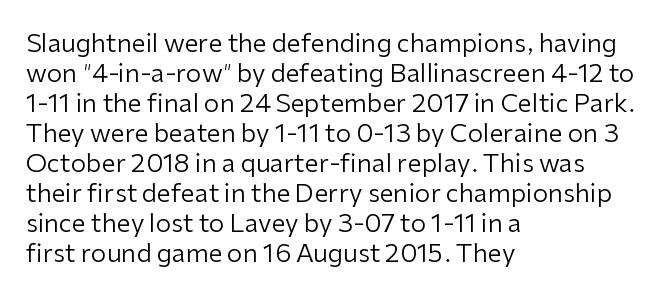
{"italic": "no", "bold": "no", "underline": "no", "align": "left", "line_spacing_ratio": 1.2, "letter_spacing": "normal", "letter_spacing_em": 0.0, "glyph_px": 25}
